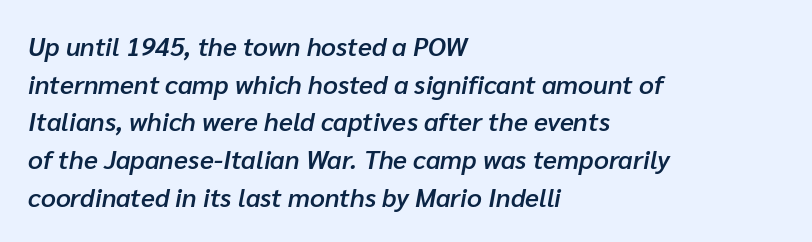
Characters follow at the spacing the type designer built in. Rows of type keep a routine distance in the vertical direction. Compared with ordinary roman type, these characters are visibly tilted. Each line starts at the same left margin while the right side varies.
